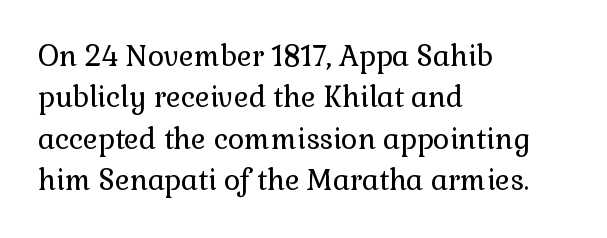
Ascenders rise straight up at ninety degrees. The line-height multiplier appears to be the usual default. Words float on clear page, feet unadorned. This rendering uses left alignment, leaving the right contour irregular. Varying glyph widths throughout — classic text-font behaviour. Does the type have serifs? Yes, each stem ends in a small foot.
